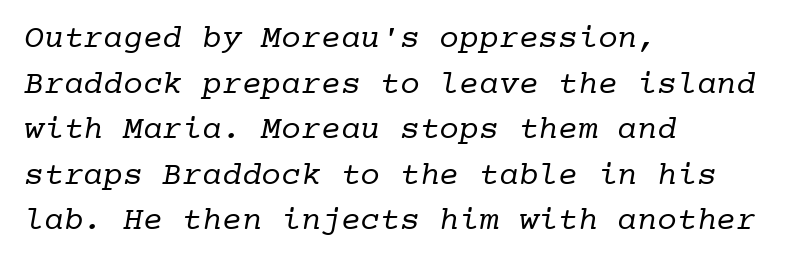
Q: Is the text bold? A: No.
Q: Is the typeface a serif or a sans-serif typeface? A: Serif.
Q: Is the text underlined? A: No.
Q: How is the paragraph aligned? A: Left-aligned.
Q: Is the spacing between letters normal or unusually wide? A: Normal.
Q: Is the spacing between lines tight, normal or loose? A: Normal.
Q: Width (condensed, normal, or wide)? A: Normal.
Q: Stroke contrast? A: Low.
Q: x-height? A: Medium.
Q: Monospaced? A: Yes.
